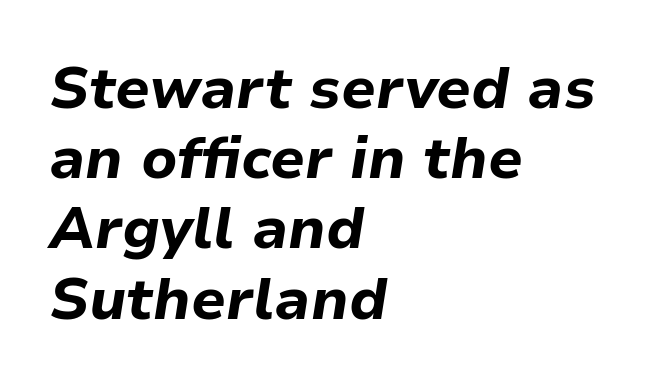
The image shows 58 px bold type, italic (leaning right); set left-aligned, line spacing 1.21x, normal letter spacing, not underlined; low stroke contrast and a medium x-height.
